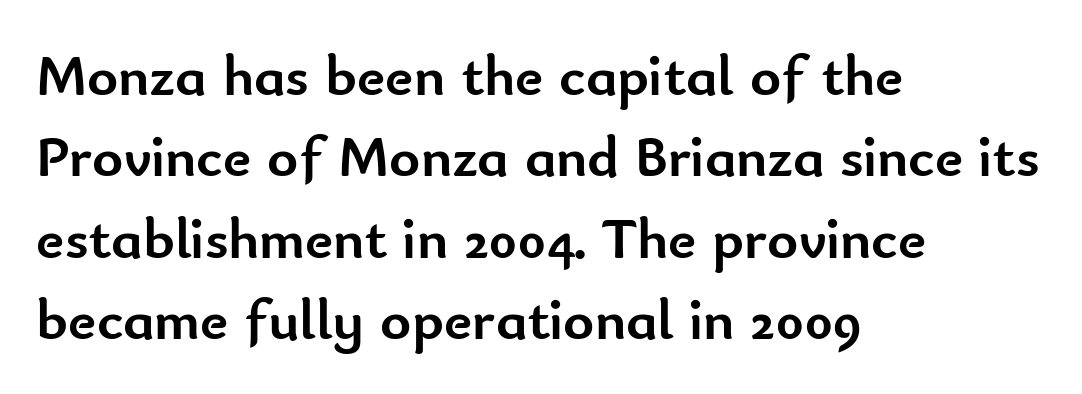
The image shows 59 px semibold sans-serif type, upright; set left-aligned, normal line spacing (1.38x), normal letter spacing, not underlined; low stroke contrast and a small x-height.
